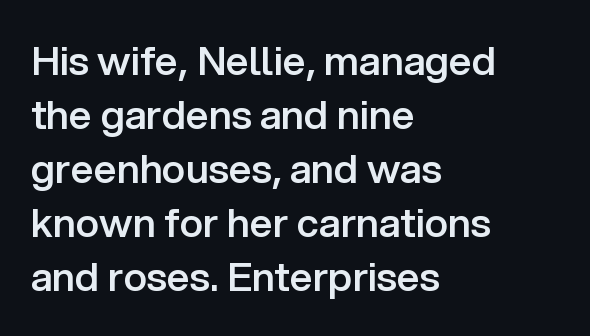
Q: Is the text bold? A: Semi-bold.
Q: Is the text italic (slanted)? A: No, it is upright.
Q: Is the typeface a serif or a sans-serif typeface? A: Sans-serif.
Q: Is the text underlined? A: No.
Q: How is the paragraph aligned? A: Left-aligned.
Q: Is the spacing between letters normal or unusually wide? A: Normal.
Q: Is the spacing between lines tight, normal or loose? A: Normal.
Q: Width (condensed, normal, or wide)? A: Normal.
Q: Stroke contrast? A: Low.
Q: x-height? A: Medium.
Q: Monospaced? A: No.
